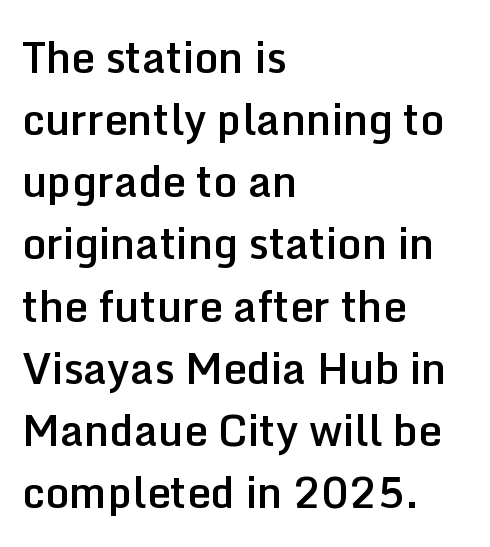
Q: Is the text bold? A: Semi-bold.
Q: Is the text italic (slanted)? A: No, it is upright.
Q: Is the typeface a serif or a sans-serif typeface? A: Sans-serif.
Q: Is the text underlined? A: No.
Q: How is the paragraph aligned? A: Left-aligned.
Q: Is the spacing between letters normal or unusually wide? A: Normal.
Q: Is the spacing between lines tight, normal or loose? A: Normal.
Q: Width (condensed, normal, or wide)? A: Normal.
Q: Stroke contrast? A: Low.
Q: x-height? A: Medium.
Q: Monospaced? A: No.
